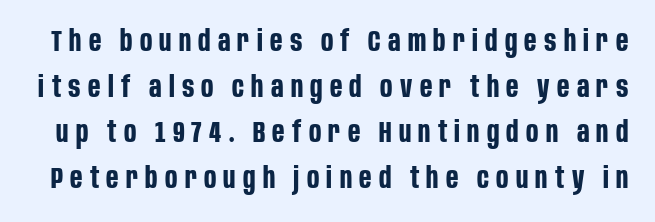
{"serif": "no", "italic": "no", "bold": "yes", "weight": "bold", "width": "condensed", "stroke_contrast": "low", "x_height": "large", "monospaced": "no", "underline": "no", "line_spacing": "normal", "line_spacing_ratio": 1.57, "letter_spacing": "wide", "letter_spacing_em": 0.25, "glyph_px": 29}
